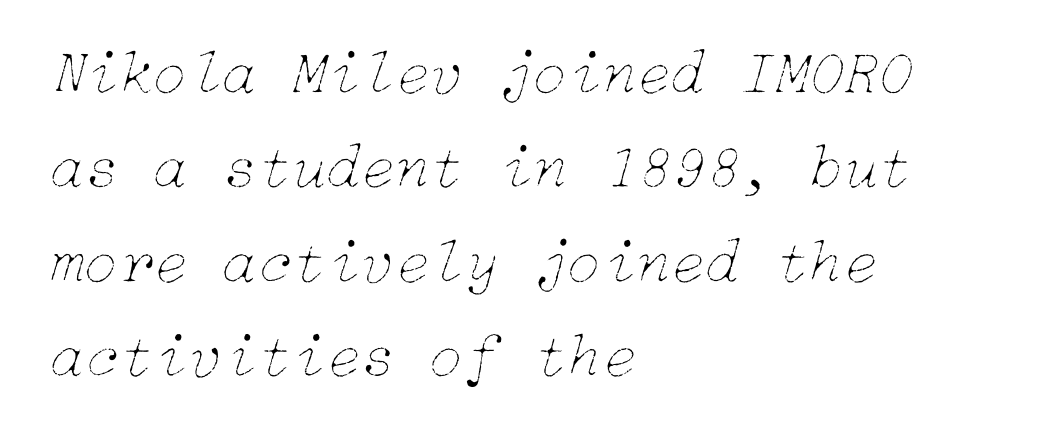
{"italic": "yes", "lean": "right", "slant_degrees": 15, "bold": "no", "weight": "thin", "width": "normal", "stroke_contrast": "low", "x_height": "medium", "underline": "no", "align": "left", "line_spacing": "normal", "line_spacing_ratio": 1.5, "letter_spacing": "normal", "letter_spacing_em": 0.0, "glyph_px": 63}
